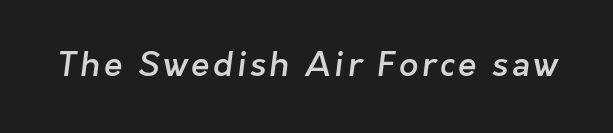
The image shows 34 px semibold sans-serif type; set not underlined; low stroke contrast and a medium x-height.
